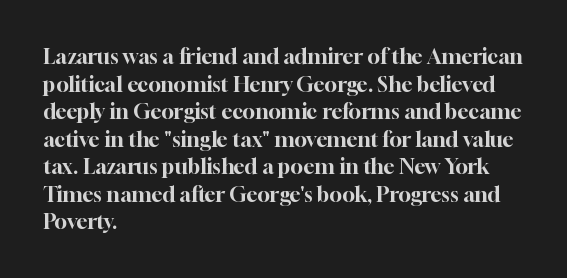
The image shows 21 px text type, upright; set left-aligned, normal line spacing (1.31x), normal letter spacing, not underlined.
